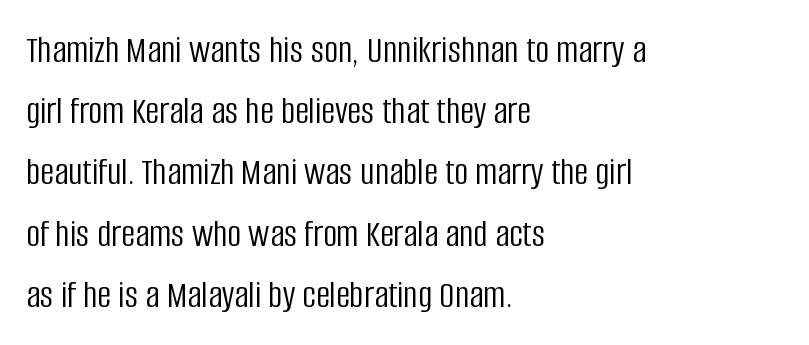
To sum up the face: it is a sans, with no serifs. Quick note: interline space is typical. All the whitespace from short lines collects on the right. It's the straight-up-and-down kind of type. The zone under the glyphs is completely vacant.
